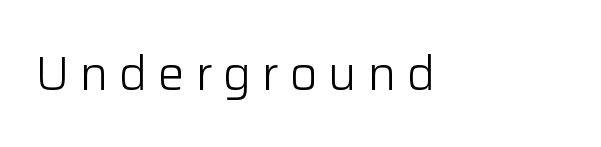
Characters follow at a spacing far wider than the type designer built in. The space directly below the letters is spotless. The font sits on the lighter half of the weight spectrum, regular included. The typography opts for an upright posture over an oblique one. The characters display no serif detailing; their extremities are plain. Here the designer chose a conventional face with non-uniform glyph widths.
